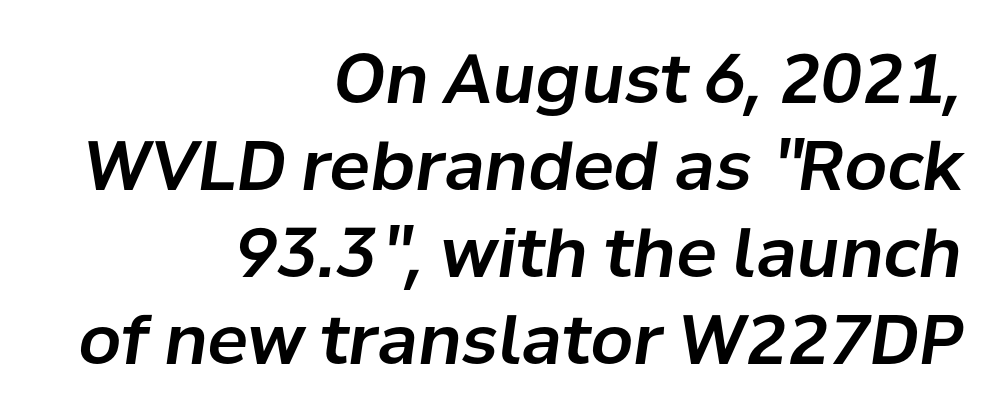
Q: Is the text italic (slanted)? A: Yes, it leans right by about 8 degrees.
Q: Is the text underlined? A: No.
Q: How is the paragraph aligned? A: Right-aligned.
Q: Is the spacing between letters normal or unusually wide? A: Normal.
Q: Is the spacing between lines tight, normal or loose? A: Normal.
Q: Width (condensed, normal, or wide)? A: Normal.
Q: Stroke contrast? A: Low.
Q: x-height? A: Medium.
Q: Monospaced? A: No.
